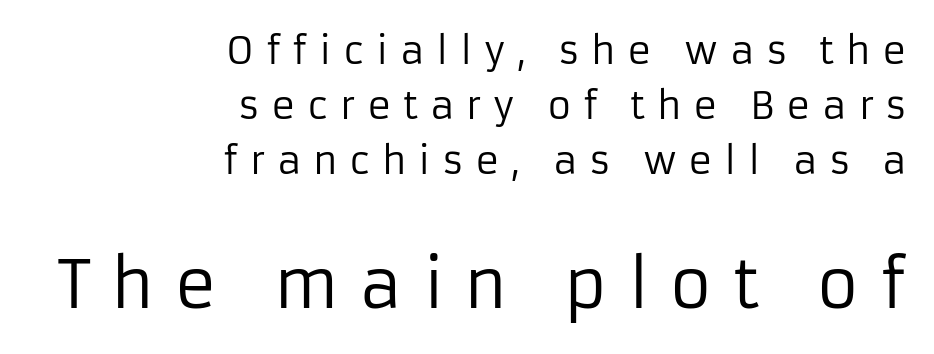
{"serif": "no", "italic": "no", "bold": "no", "weight": "regular", "width": "normal", "stroke_contrast": "low", "x_height": "medium", "monospaced": "no", "underline": "no", "align": "right", "line_spacing": "normal", "line_spacing_ratio": 1.49, "letter_spacing": "wide", "letter_spacing_em": 0.31, "larger_block": "second", "size_ratio": 1.76, "glyph_px": 65}
